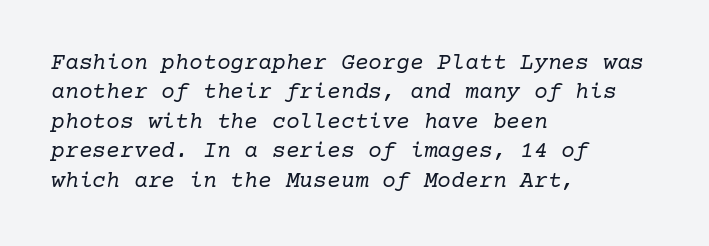
The image shows 23 px text type, italic (leaning right); set left-aligned, normal line spacing (1.28x), normal letter spacing, not underlined.
